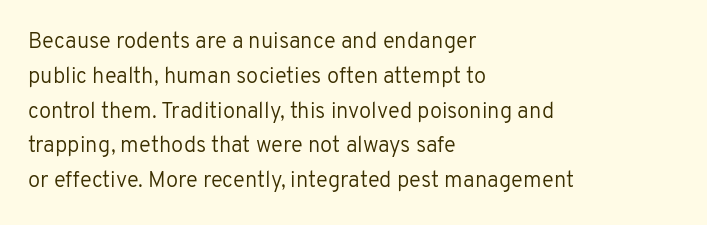
{"italic": "no", "bold": "no", "underline": "no", "align": "left", "line_spacing": "normal", "line_spacing_ratio": 1.58, "letter_spacing": "normal", "letter_spacing_em": 0.0, "glyph_px": 22}
